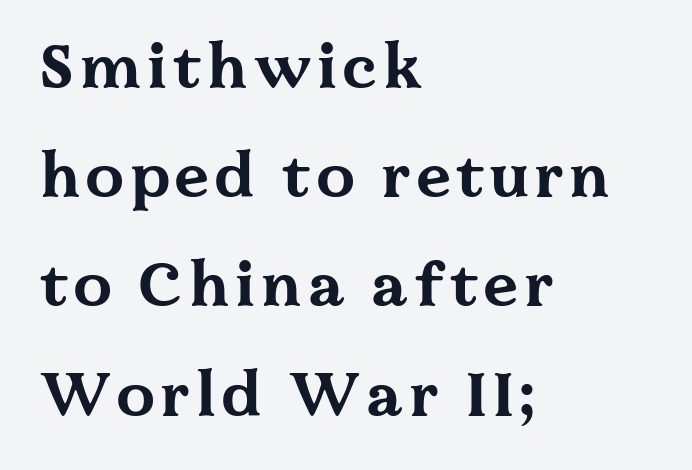
Q: Is the text bold? A: Yes.
Q: Is the text italic (slanted)? A: No, it is upright.
Q: Is the typeface a serif or a sans-serif typeface? A: Serif.
Q: Is the text underlined? A: No.
Q: How is the paragraph aligned? A: Left-aligned.
Q: Width (condensed, normal, or wide)? A: Wide.
Q: Stroke contrast? A: Medium.
Q: x-height? A: Medium.
Q: Monospaced? A: No.
